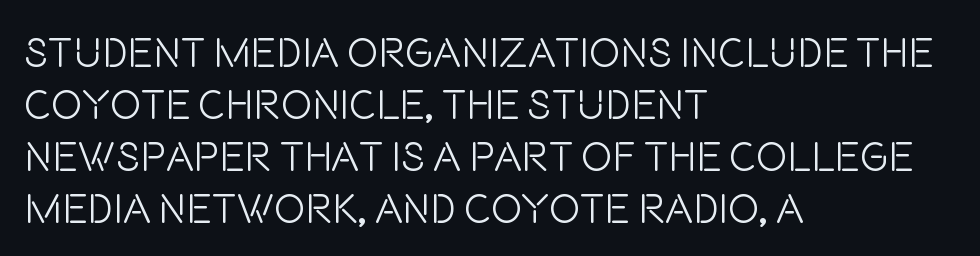
The image shows 42 px light, condensed sans-serif type, upright; set left-aligned, line spacing 1.24x, normal letter spacing, not underlined; low stroke contrast and a large x-height.
